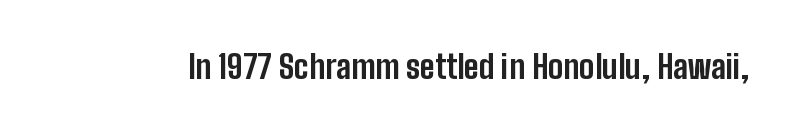
A sans-serif font was chosen for this passage. Check the space under the baseline: it is left empty. A dark, heavy texture on the line: the type is bold. Inter-character spacing is left at the font's built-in metrics. Ascenders rise straight up at ninety degrees. The face used here is proportionally spaced, like ordinary book or web type.
